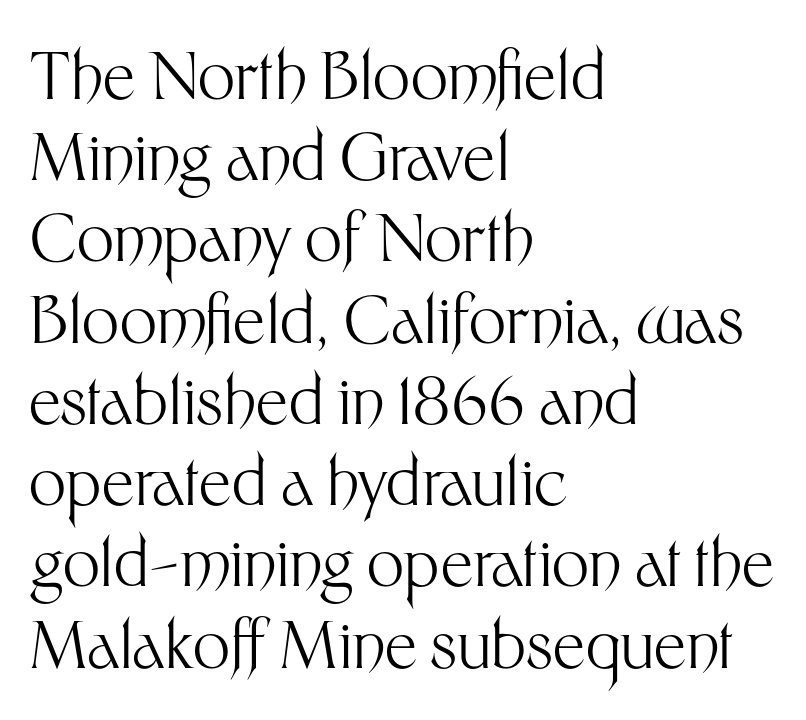
The image shows 65 px light sans-serif type, upright; set left-aligned, normal line spacing (1.25x), normal letter spacing, not underlined; medium stroke contrast and a medium x-height.
